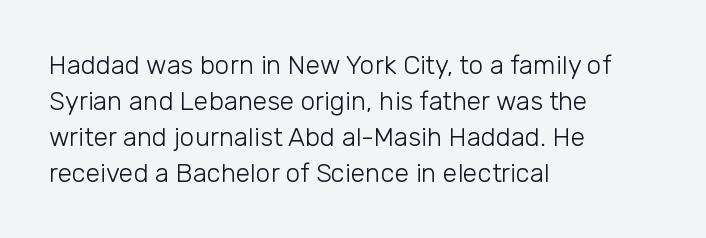
{"italic": "no", "bold": "no", "underline": "no", "align": "left", "line_spacing": "normal", "line_spacing_ratio": 1.38, "letter_spacing": "normal", "letter_spacing_em": 0.0, "glyph_px": 26}
